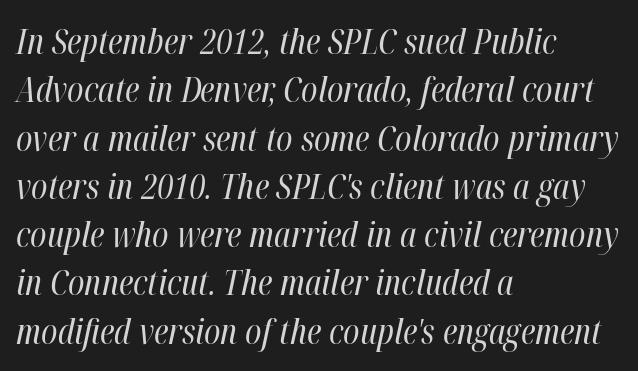
Q: Is the text bold? A: No.
Q: Is the text italic (slanted)? A: Yes, it leans right by about 12 degrees.
Q: Is the text underlined? A: No.
Q: How is the paragraph aligned? A: Left-aligned.
Q: Is the spacing between letters normal or unusually wide? A: Normal.
Q: Is the spacing between lines tight, normal or loose? A: Normal.
Q: Width (condensed, normal, or wide)? A: Condensed.
Q: Stroke contrast? A: High.
Q: x-height? A: Medium.
Q: Monospaced? A: No.
